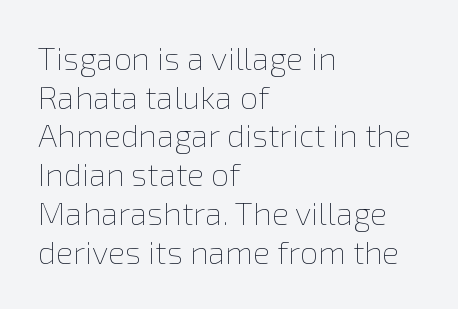
The image shows 32 px thin type, upright; set left-aligned, line spacing 1.21x, normal letter spacing, not underlined; a medium x-height.
